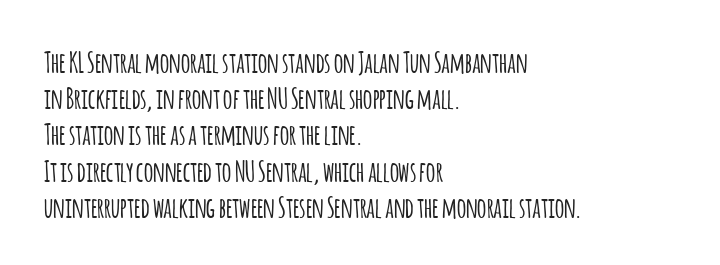
Q: Is the text italic (slanted)? A: No, it is upright.
Q: Is the typeface a serif or a sans-serif typeface? A: Sans-serif.
Q: Is the text underlined? A: No.
Q: How is the paragraph aligned? A: Left-aligned.
Q: Is the spacing between letters normal or unusually wide? A: Normal.
Q: Is the spacing between lines tight, normal or loose? A: Normal.
Q: Width (condensed, normal, or wide)? A: Condensed.
Q: Stroke contrast? A: Low.
Q: x-height? A: Large.
Q: Monospaced? A: No.
